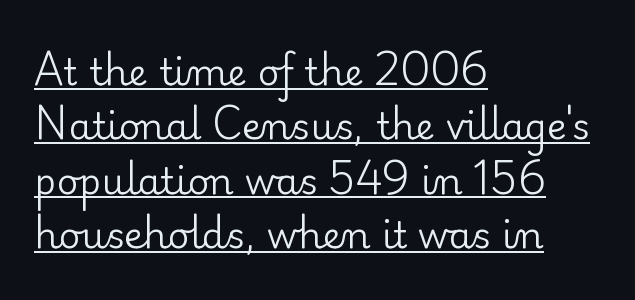
The typesetter has applied underlining to the passage shown. Nothing heavy about these letters — not bold at all. Vertically, the passage feels balanced, rows spaced as you'd expect. Classification — serif.
